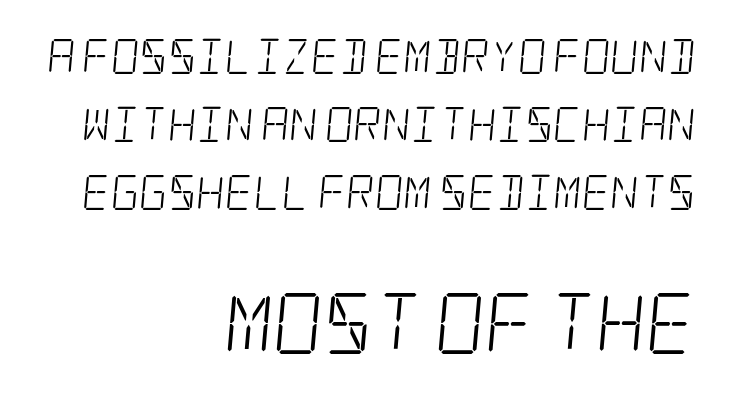
Is the lower block the larger one? Yes — the lower block carries the bigger type. Horizontal bands of white between lines are thick stripes. Nothing heavy about these letters — not bold at all. Lines of text with bare space underneath. Glyph-to-glyph distance matches everyday printed text. This rendering employs a face with finishing strokes, i.e., a serif.
